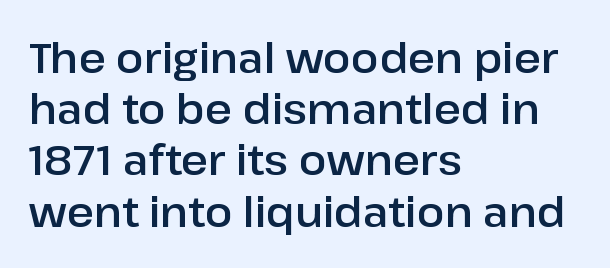
Q: Is the text italic (slanted)? A: No, it is upright.
Q: Is the typeface a serif or a sans-serif typeface? A: Sans-serif.
Q: Is the text underlined? A: No.
Q: How is the paragraph aligned? A: Left-aligned.
Q: Is the spacing between letters normal or unusually wide? A: Normal.
Q: Is the spacing between lines tight, normal or loose? A: Normal.
Q: Width (condensed, normal, or wide)? A: Normal.
Q: Stroke contrast? A: Low.
Q: x-height? A: Medium.
Q: Monospaced? A: No.
